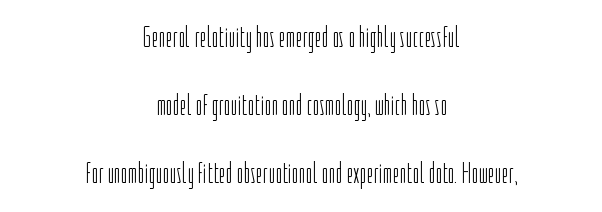
Weight: in the light-to-regular range. Each word holds together tightly as a unit, with standard inter-letter gaps. The axis of the letterforms is exactly vertical. The string is rendered with underlining switched off. The passage shown is typed in a proportional face where columns would drift.
